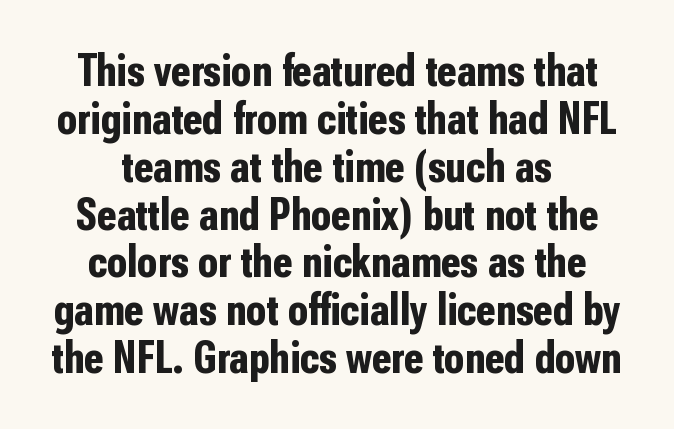
Q: Is the text bold? A: Yes.
Q: Is the text italic (slanted)? A: No, it is upright.
Q: Is the typeface a serif or a sans-serif typeface? A: Sans-serif.
Q: Is the text underlined? A: No.
Q: How is the paragraph aligned? A: Centered.
Q: Is the spacing between letters normal or unusually wide? A: Normal.
Q: Is the spacing between lines tight, normal or loose? A: Tight.
Q: Width (condensed, normal, or wide)? A: Condensed.
Q: Stroke contrast? A: Low.
Q: x-height? A: Medium.
Q: Monospaced? A: No.
